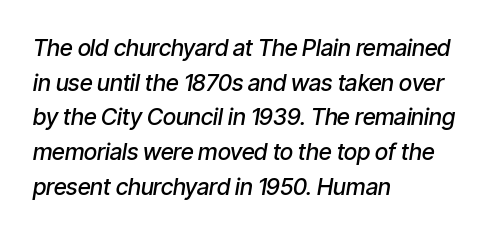
{"italic": "yes", "lean": "right", "slant_degrees": 9, "bold": "semi", "underline": "no", "align": "left", "line_spacing": "normal", "line_spacing_ratio": 1.51, "letter_spacing": "normal", "letter_spacing_em": 0.0, "glyph_px": 23}
